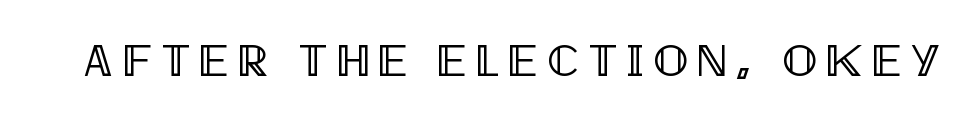
{"italic": "no", "width": "condensed", "x_height": "large", "monospaced": "no", "underline": "no", "letter_spacing": "wide", "letter_spacing_em": 0.2, "glyph_px": 46}
